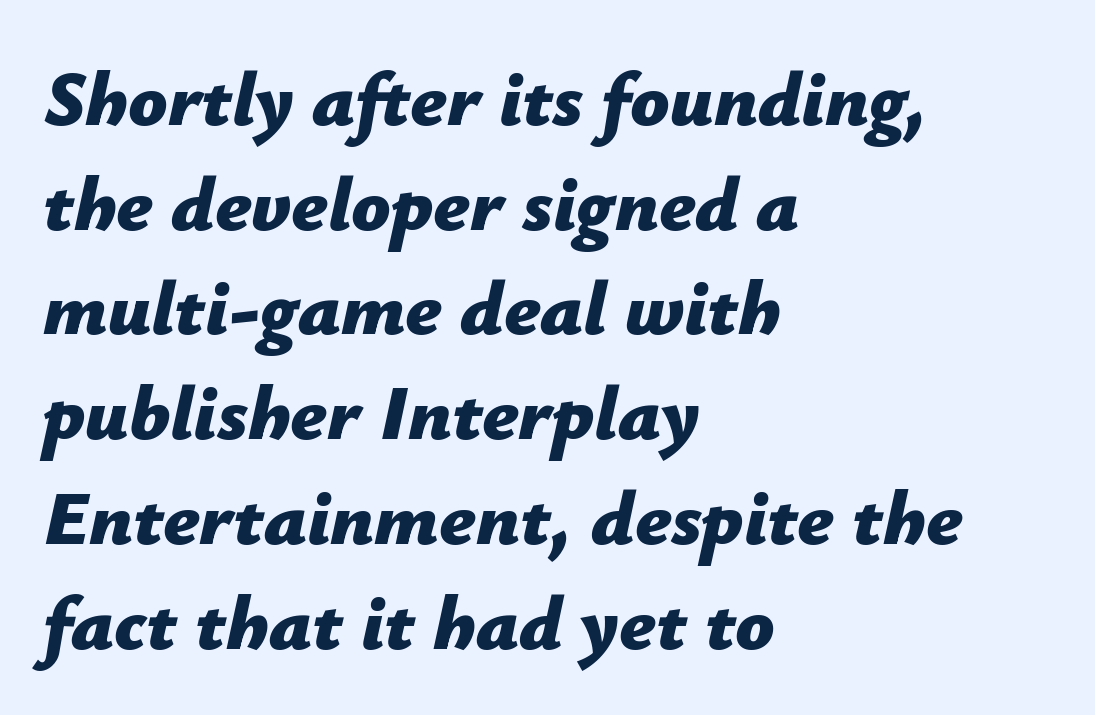
{"italic": "yes", "lean": "right", "slant_degrees": 12, "bold": "yes", "weight": "bold", "width": "normal", "stroke_contrast": "low", "x_height": "medium", "monospaced": "no", "underline": "no", "align": "left", "line_spacing": "normal", "line_spacing_ratio": 1.36, "letter_spacing": "normal", "letter_spacing_em": 0.0, "glyph_px": 77}
